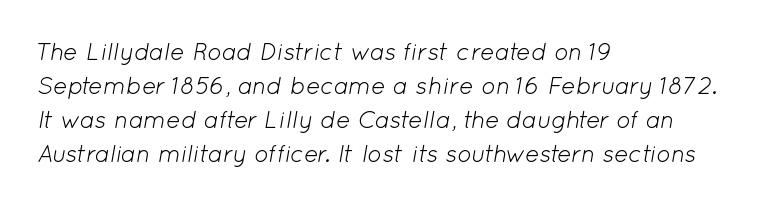
These lines stack with their left ends in a neat column. Default kerning and tracking; the words read as compact shapes. The space between consecutive lines is moderate. Underline: absent. The passage shown is not bold in any degree. Rendered with sloped, italic letterforms.
